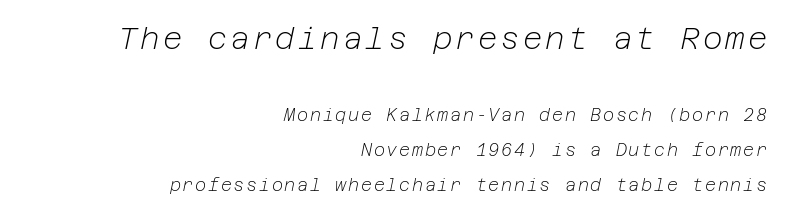
The image shows 30 px light type, italic (leaning right); set right-aligned, loose line spacing (2.04x), not underlined; the first (top) block is 1.76x larger; low stroke contrast and a medium x-height.
